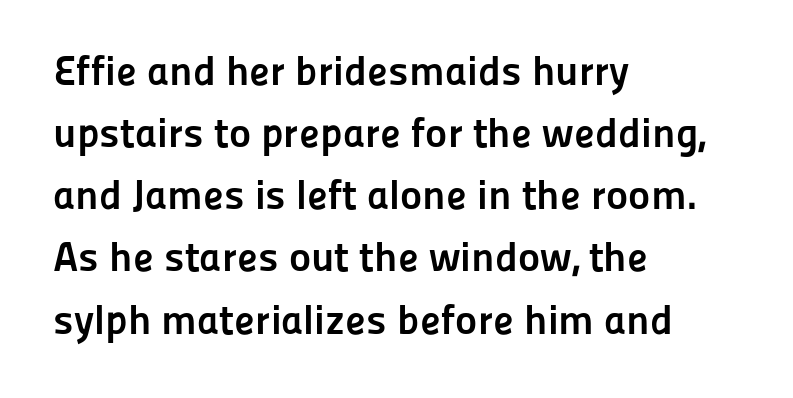
Horizontal bands of white between lines are of average thickness. Lines of text with bare space underneath. Characters remain perfectly vertical along every line. The letters are bold, with thick, heavy strokes. The lines are quadded left.
